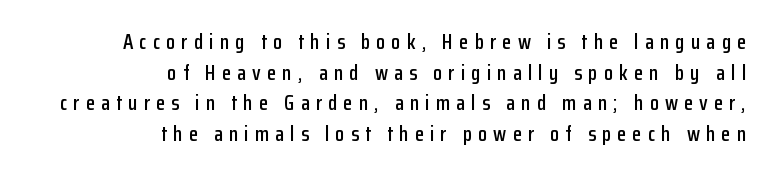
{"italic": "no", "underline": "no", "align": "right", "line_spacing": "normal", "line_spacing_ratio": 1.46, "letter_spacing": "wide", "letter_spacing_em": 0.29, "glyph_px": 21}
